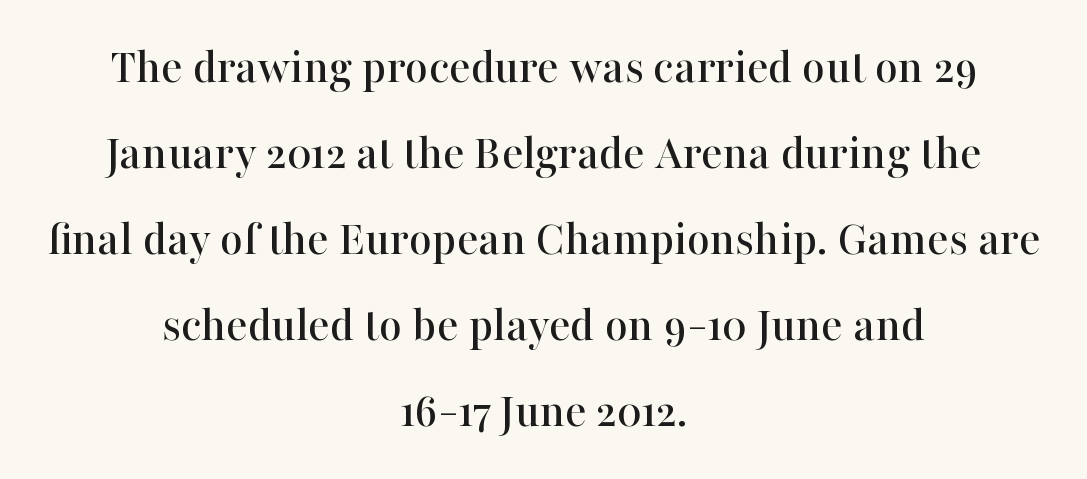
Note: serifs present on the glyphs. Every stem runs plumb, perpendicular to the baseline. Glyph-to-glyph distance matches everyday printed text. Proportional: the letters do not fall into vertical columns. Horizontally, the lines are justified to the midpoint only.
